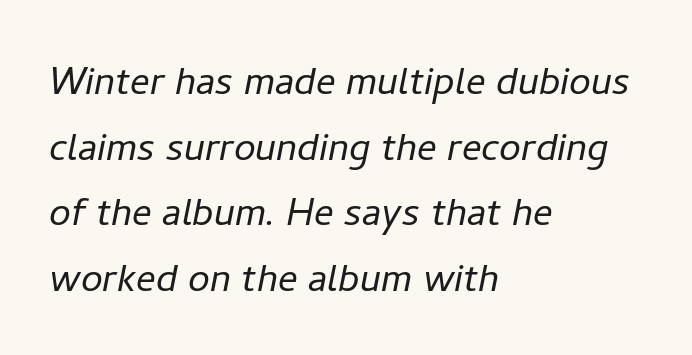
{"italic": "yes", "lean": "right", "slant_degrees": 11, "bold": "no", "weight": "light", "width": "normal", "stroke_contrast": "low", "x_height": "medium", "monospaced": "no", "underline": "no", "align": "left", "line_spacing": "normal", "line_spacing_ratio": 1.34, "letter_spacing": "normal", "letter_spacing_em": 0.0, "glyph_px": 49}
